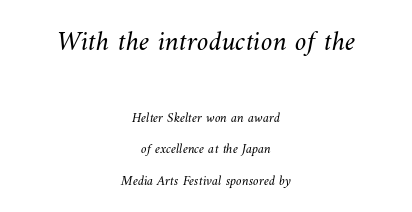
{"bold": "no", "weight": "light", "width": "normal", "stroke_contrast": "medium", "x_height": "small", "monospaced": "no", "underline": "no", "align": "center", "line_spacing": "loose", "line_spacing_ratio": 2.26, "letter_spacing": "normal", "letter_spacing_em": 0.0, "larger_block": "first", "size_ratio": 2.07, "glyph_px": 29}
